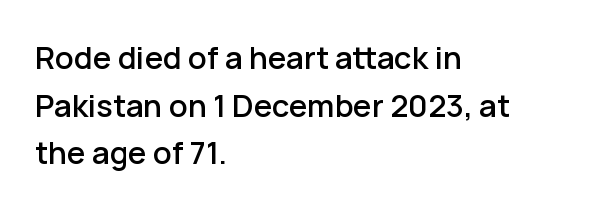
Q: Is the text italic (slanted)? A: No, it is upright.
Q: Is the typeface a serif or a sans-serif typeface? A: Sans-serif.
Q: Is the text underlined? A: No.
Q: How is the paragraph aligned? A: Left-aligned.
Q: Is the spacing between letters normal or unusually wide? A: Normal.
Q: Is the spacing between lines tight, normal or loose? A: Normal.
Q: Width (condensed, normal, or wide)? A: Normal.
Q: Stroke contrast? A: Low.
Q: x-height? A: Medium.
Q: Monospaced? A: No.
